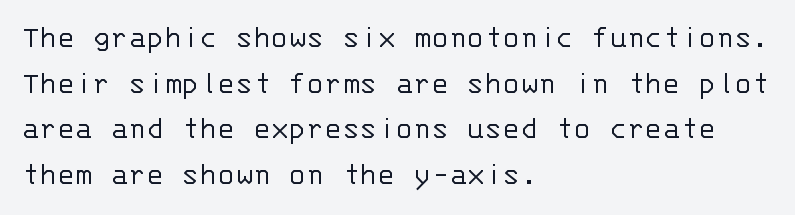
The image shows 33 px light sans-serif type, upright, monospaced; set left-aligned, normal line spacing (1.38x), normal letter spacing, not underlined; low stroke contrast and a large x-height.
